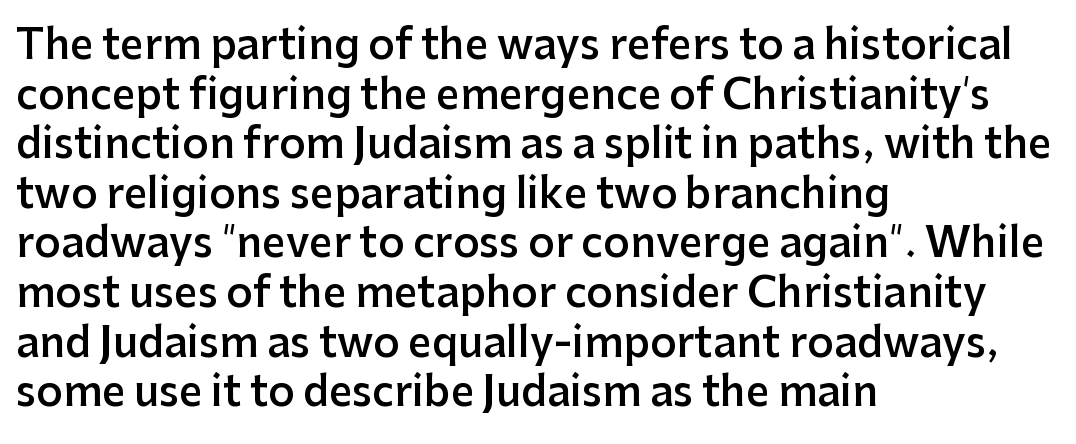
The foot of each line stays bare and open. One-word summary of the alignment: left. Check where the strokes stop: nothing finishes them off — pure sans. Summary of weight: moderately heavy, a semibold. Do the letters lean? They stand straight. Each letter keeps its own natural width here, so spacing adapts to shape.
